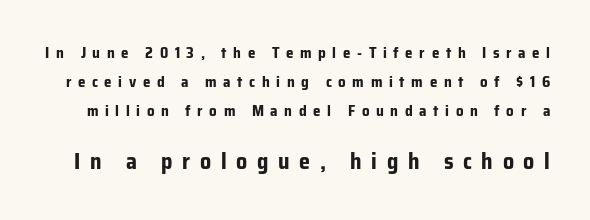
The type is letterspaced generously, with wide tracking. Weight: bold. A bare baseline throughout the passage. Do the letters lean? They stand straight. The rendering uses a large line-height, opening up the rows. Note: smaller setting up top, larger setting below.
